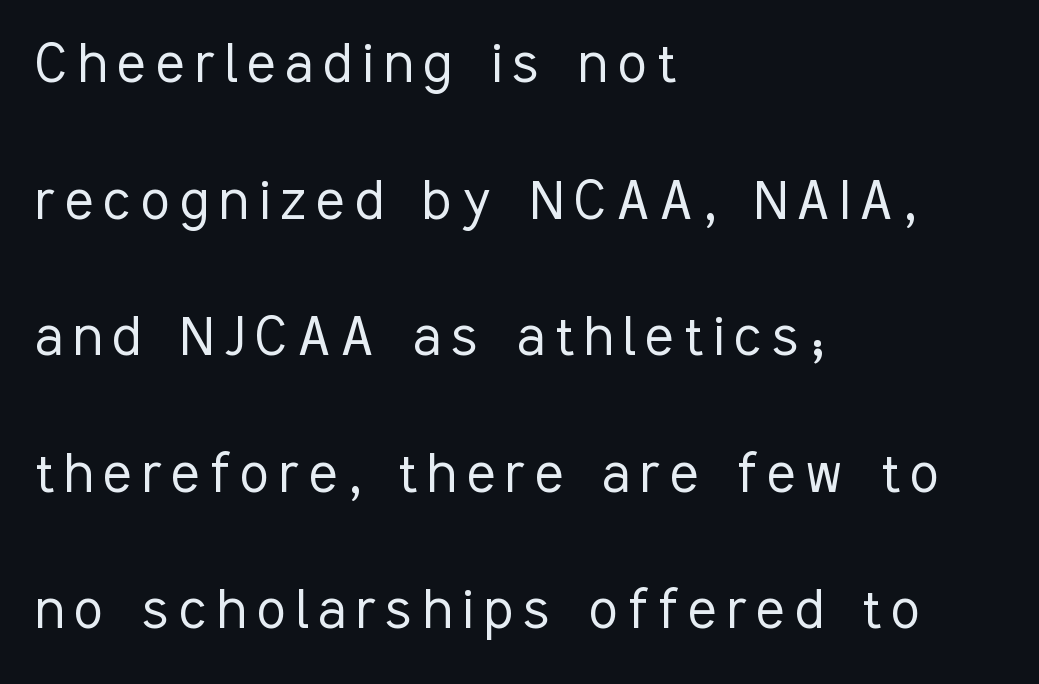
The image shows 66 px light, condensed sans-serif type, upright; set left-aligned, loose line spacing (2.07x), not underlined; low stroke contrast and a medium x-height.
